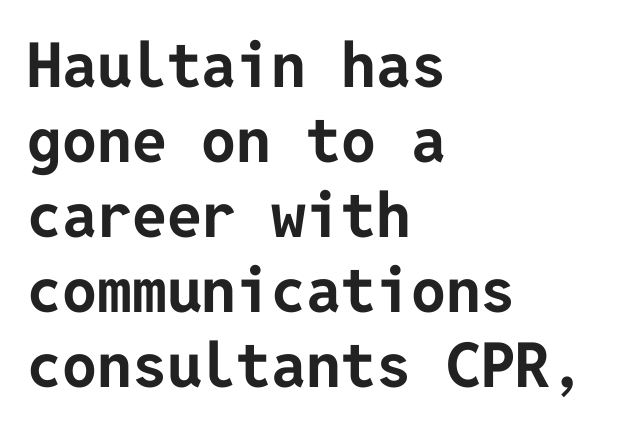
The type sits square on the baseline with zero lean. What weight is shown? A full bold with thick strokes. In terms of letterform style, serifs are entirely absent. Students, note that the glyphs here touch the page at normal intervals.
